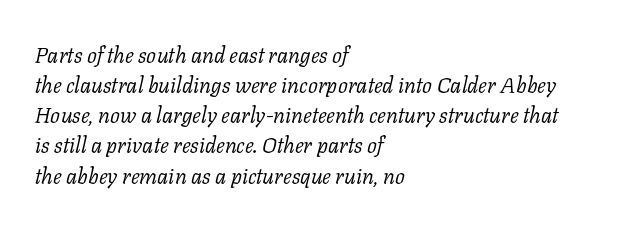
Q: Is the text bold? A: No.
Q: Is the text italic (slanted)? A: Yes, it leans right by about 11 degrees.
Q: Is the text underlined? A: No.
Q: How is the paragraph aligned? A: Left-aligned.
Q: Is the spacing between letters normal or unusually wide? A: Normal.
Q: Is the spacing between lines tight, normal or loose? A: Normal.
